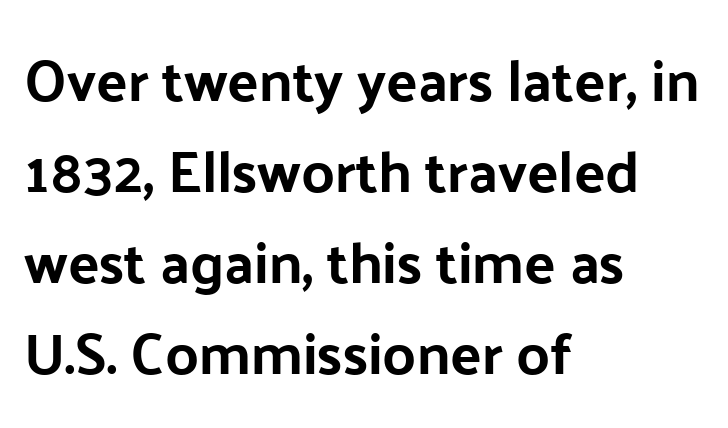
The image shows 58 px sans-serif type, upright; set left-aligned, normal line spacing (1.57x), normal letter spacing, not underlined; low stroke contrast and a medium x-height.
